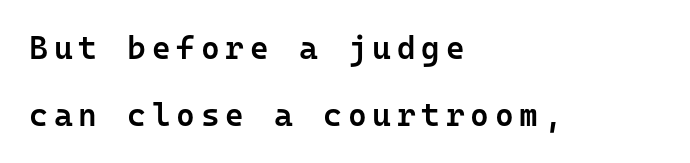
Q: Is the text bold? A: Semi-bold.
Q: Is the text italic (slanted)? A: No, it is upright.
Q: Is the typeface a serif or a sans-serif typeface? A: Sans-serif.
Q: Is the text underlined? A: No.
Q: How is the paragraph aligned? A: Left-aligned.
Q: Is the spacing between lines tight, normal or loose? A: Loose.
Q: Width (condensed, normal, or wide)? A: Normal.
Q: Stroke contrast? A: Low.
Q: x-height? A: Medium.
Q: Monospaced? A: Yes.
